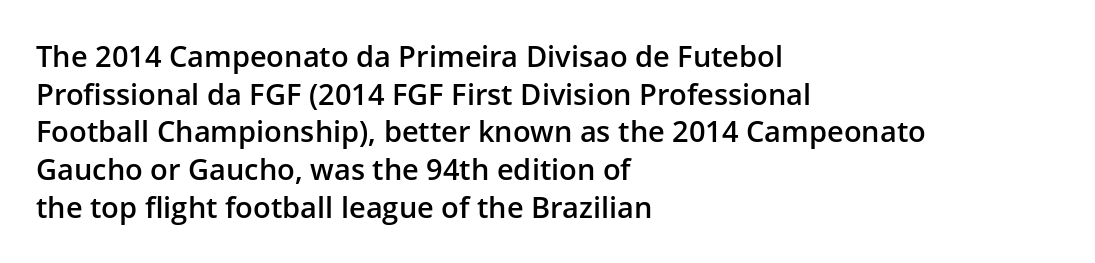
The image shows 29 px semibold sans-serif type, upright; set left-aligned, normal line spacing (1.3x), normal letter spacing, not underlined; low stroke contrast and a medium x-height.
